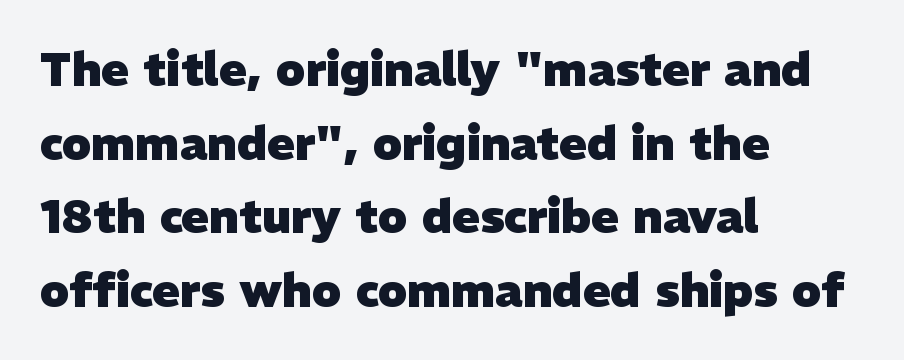
This sample uses a sans-serif face. Notice how thick the strokes are: this is what a full bold looks like. The line texture is even and compact thanks to regular tracking. This sample has the flowing, uneven cadence of proportional lettering.
